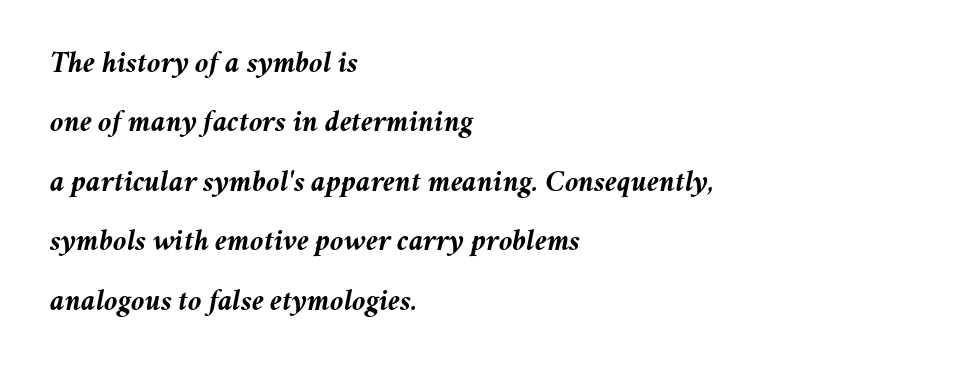
The image shows 30 px semibold type, italic (leaning right); set left-aligned, loose line spacing (1.98x), normal letter spacing, not underlined; medium stroke contrast and a medium x-height.
